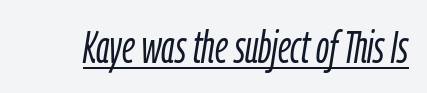
Q: Is the text bold? A: No.
Q: Is the text italic (slanted)? A: Yes, it leans right by about 9 degrees.
Q: Is the text underlined? A: Yes.
Q: Is the spacing between letters normal or unusually wide? A: Normal.
Q: Width (condensed, normal, or wide)? A: Condensed.
Q: Stroke contrast? A: Low.
Q: x-height? A: Medium.
Q: Monospaced? A: No.
